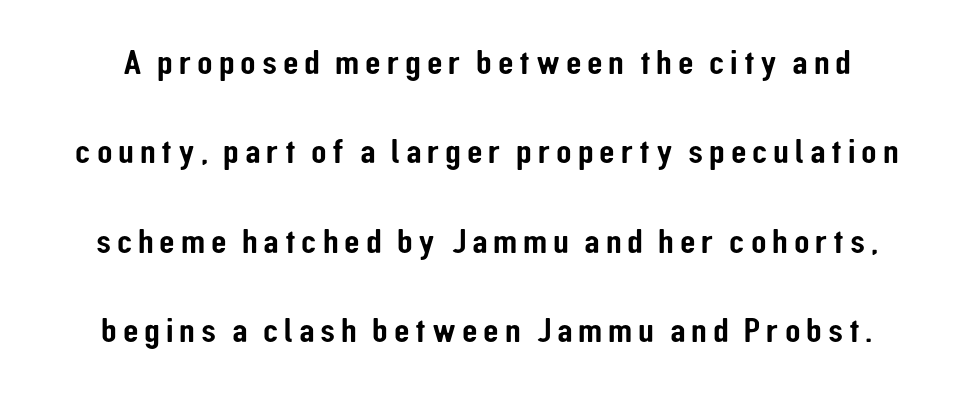
The image shows 36 px condensed sans-serif type, upright; set loose line spacing (2.48x), not underlined; low stroke contrast and a medium x-height.
